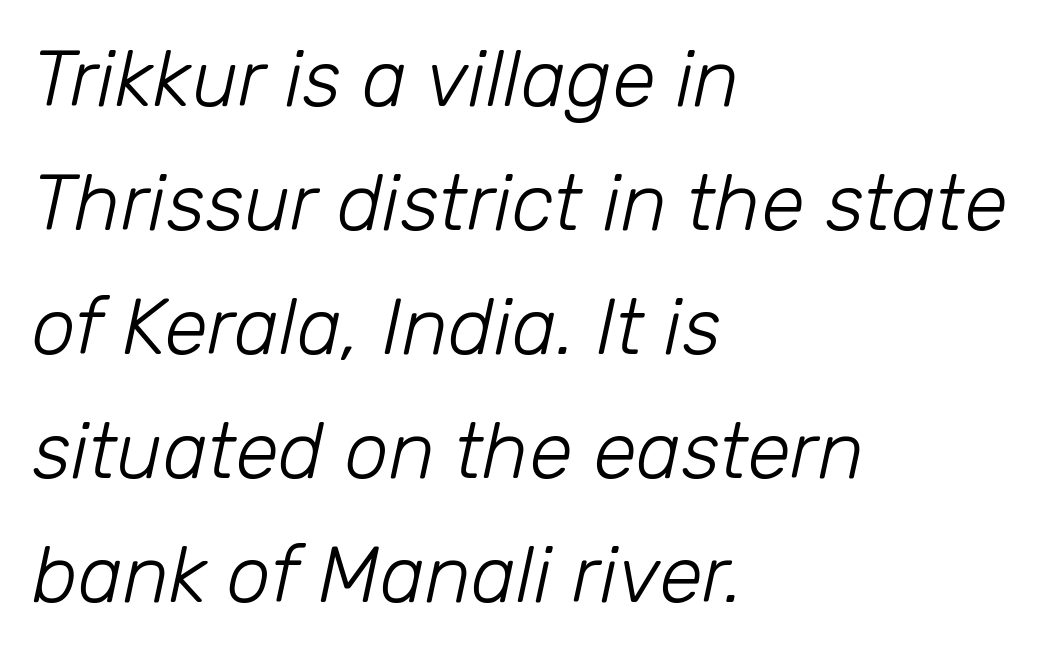
The image shows 79 px light type, italic (leaning right); set left-aligned, normal line spacing (1.57x), normal letter spacing, not underlined; low stroke contrast and a medium x-height.
